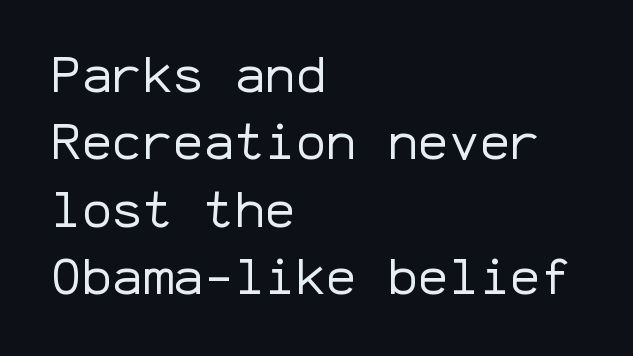
The image shows 51 px regular-weight sans-serif type, upright, monospaced; set left-aligned, normal line spacing (1.32x), normal letter spacing, not underlined; low stroke contrast and a medium x-height.
